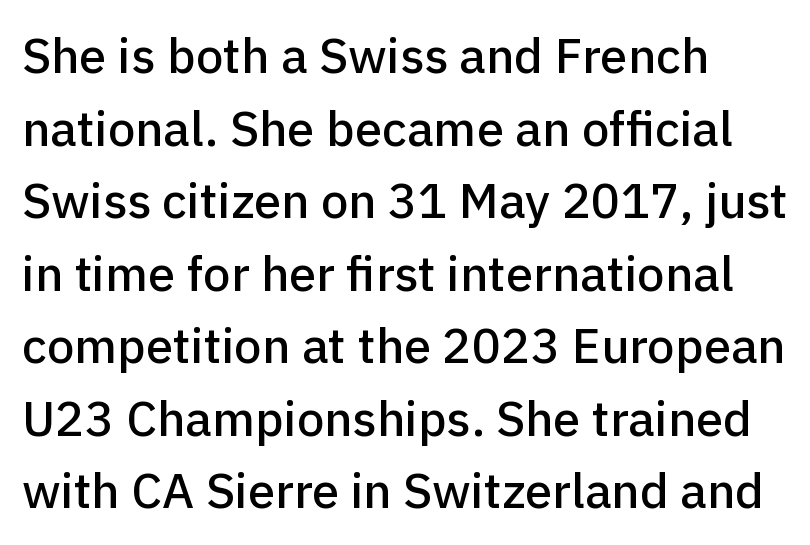
{"serif": "no", "italic": "no", "width": "normal", "stroke_contrast": "low", "x_height": "medium", "monospaced": "no", "underline": "no", "align": "left", "line_spacing": "normal", "line_spacing_ratio": 1.48, "letter_spacing": "normal", "letter_spacing_em": 0.0, "glyph_px": 49}
